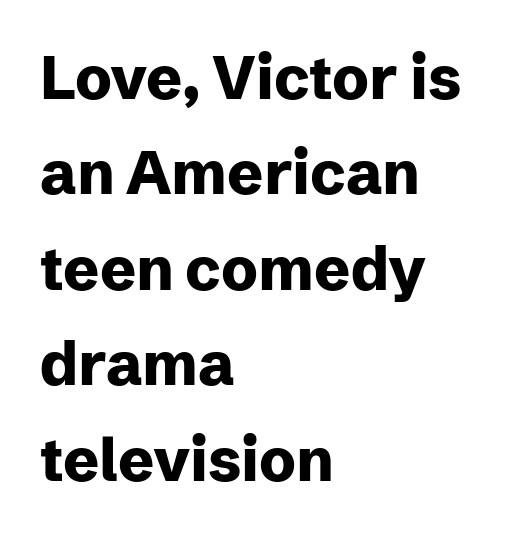
{"serif": "no", "italic": "no", "bold": "yes", "weight": "heavy", "width": "normal", "stroke_contrast": "low", "x_height": "medium", "monospaced": "no", "underline": "no", "align": "left", "line_spacing": "normal", "line_spacing_ratio": 1.59, "letter_spacing": "normal", "letter_spacing_em": 0.0, "glyph_px": 60}
